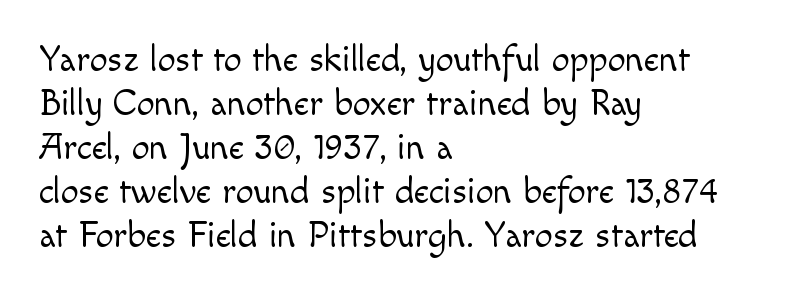
Horizontal alignment here is leftward, the default for most running prose. Varying glyph widths throughout — classic text-font behaviour. The face used here is rendered with its standard letterfit. Typographically, this falls in the sans-serif category.
